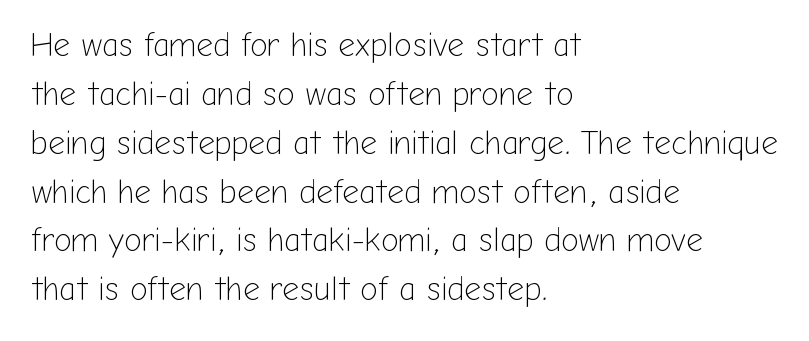
Q: Is the text bold? A: No.
Q: Is the text italic (slanted)? A: No, it is upright.
Q: Is the typeface a serif or a sans-serif typeface? A: Sans-serif.
Q: Is the text underlined? A: No.
Q: How is the paragraph aligned? A: Left-aligned.
Q: Is the spacing between letters normal or unusually wide? A: Normal.
Q: Is the spacing between lines tight, normal or loose? A: Normal.
Q: Width (condensed, normal, or wide)? A: Normal.
Q: Stroke contrast? A: Low.
Q: x-height? A: Medium.
Q: Monospaced? A: No.
